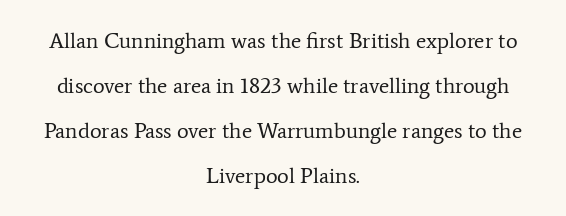
Q: Is the text bold? A: No.
Q: Is the text italic (slanted)? A: No, it is upright.
Q: Is the text underlined? A: No.
Q: How is the paragraph aligned? A: Centered.
Q: Is the spacing between letters normal or unusually wide? A: Normal.
Q: Is the spacing between lines tight, normal or loose? A: Loose.
